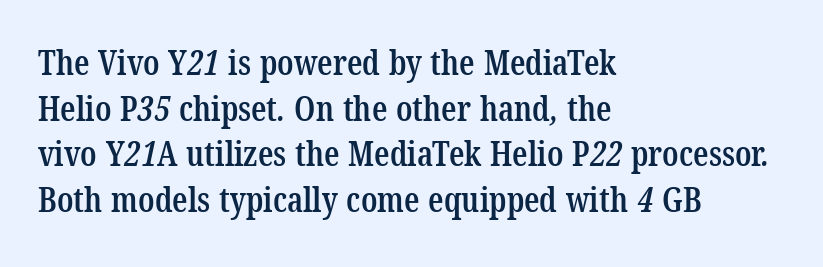
The image shows 34 px semibold, condensed serif type; set left-aligned, normal line spacing (1.34x), normal letter spacing, not underlined; low stroke contrast and a medium x-height.
